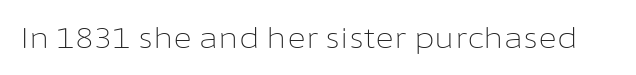
{"serif": "no", "italic": "no", "bold": "no", "weight": "light", "width": "normal", "stroke_contrast": "low", "x_height": "medium", "monospaced": "no", "underline": "no", "letter_spacing": "normal", "letter_spacing_em": 0.0, "glyph_px": 29}
